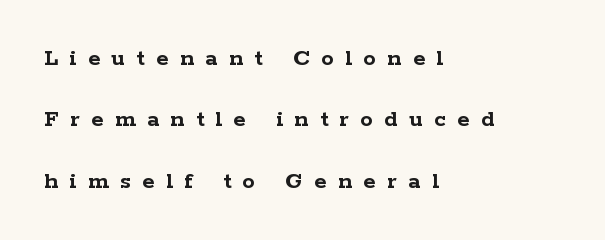
{"italic": "no", "bold": "yes", "underline": "no", "align": "left", "line_spacing": "loose", "line_spacing_ratio": 2.46, "letter_spacing": "wide", "letter_spacing_em": 0.46, "glyph_px": 25}
